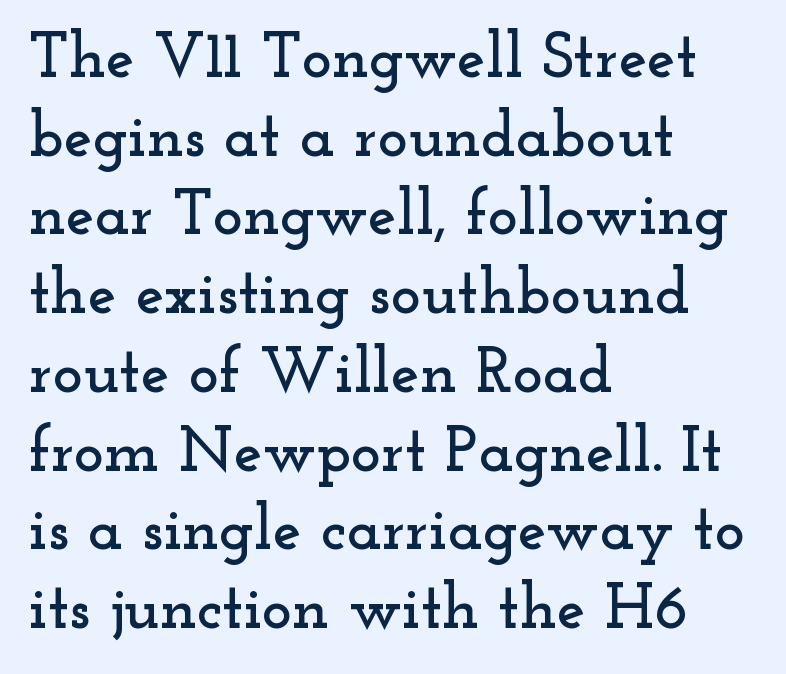
Q: Is the text italic (slanted)? A: No, it is upright.
Q: Is the typeface a serif or a sans-serif typeface? A: Serif.
Q: Is the text underlined? A: No.
Q: How is the paragraph aligned? A: Left-aligned.
Q: Is the spacing between letters normal or unusually wide? A: Normal.
Q: Width (condensed, normal, or wide)? A: Wide.
Q: Stroke contrast? A: Low.
Q: x-height? A: Small.
Q: Monospaced? A: No.
